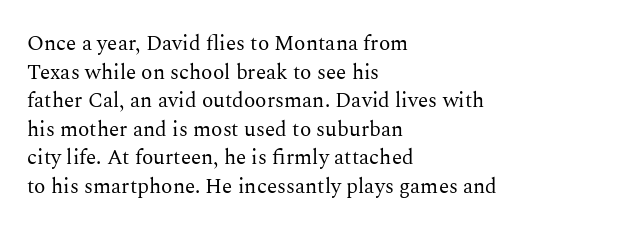
Q: Is the text bold? A: No.
Q: Is the text italic (slanted)? A: No, it is upright.
Q: Is the text underlined? A: No.
Q: How is the paragraph aligned? A: Left-aligned.
Q: Is the spacing between letters normal or unusually wide? A: Normal.
Q: Is the spacing between lines tight, normal or loose? A: Normal.
